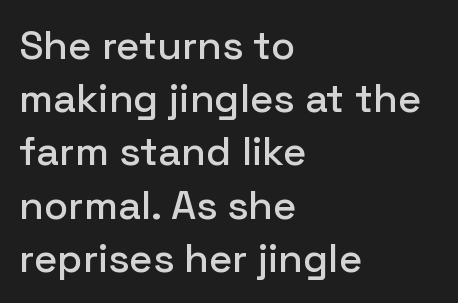
Q: Is the text italic (slanted)? A: No, it is upright.
Q: Is the typeface a serif or a sans-serif typeface? A: Sans-serif.
Q: Is the text underlined? A: No.
Q: How is the paragraph aligned? A: Left-aligned.
Q: Is the spacing between letters normal or unusually wide? A: Normal.
Q: Is the spacing between lines tight, normal or loose? A: Normal.
Q: Width (condensed, normal, or wide)? A: Normal.
Q: Stroke contrast? A: Low.
Q: x-height? A: Medium.
Q: Monospaced? A: No.
